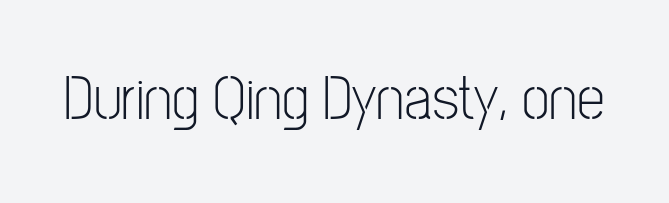
Proportional: the letters do not fall into vertical columns. I'd call this a sans setting — the letters go barefoot. Bold? No — there's no thickening of the strokes. Short note: letters normally spaced. This sample uses an upright cut, with every glyph sitting square on the baseline.
